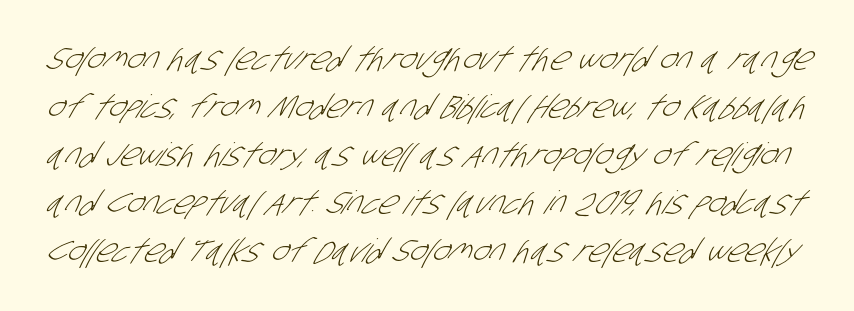
Q: Is the text bold? A: No.
Q: Is the typeface a serif or a sans-serif typeface? A: Sans-serif.
Q: Is the text underlined? A: No.
Q: Is the spacing between letters normal or unusually wide? A: Normal.
Q: Is the spacing between lines tight, normal or loose? A: Normal.
Q: Width (condensed, normal, or wide)? A: Condensed.
Q: Stroke contrast? A: Low.
Q: x-height? A: Large.
Q: Monospaced? A: No.
